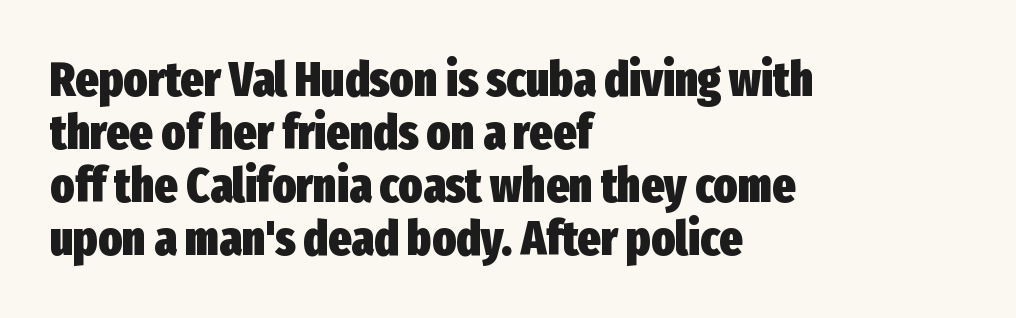
No extra tracking has been applied to these lines. The line-height multiplier appears low, near solid setting. The glyphs are unaccompanied by any horizontal stroke below them. On the weight axis this lands at bold, roughly 700. In terms of posture, this sample is upright.
